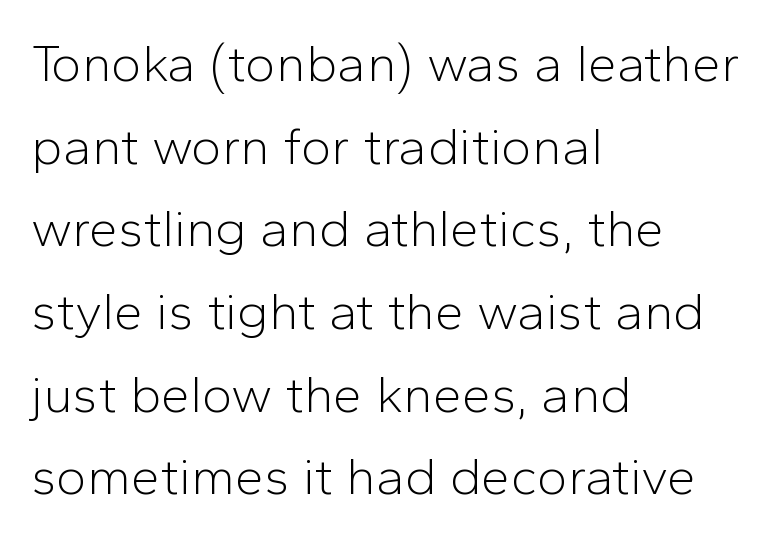
Leftover space on each line is placed entirely after the last word. This is roman type, the default non-slanted kind. The designer went with a sans here, leaving each stem footless. Whoever set this chose a conventional vertical rhythm.
